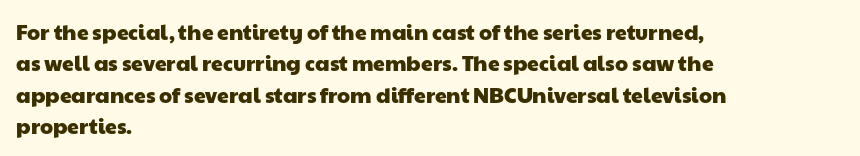
{"underline": "no", "align": "left", "line_spacing": "normal", "line_spacing_ratio": 1.49, "letter_spacing": "normal", "letter_spacing_em": 0.0, "glyph_px": 21}
